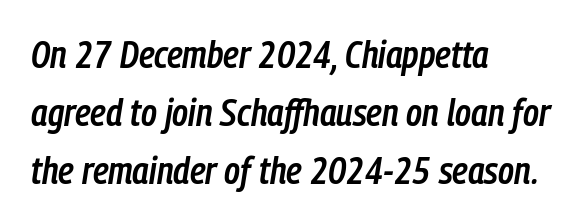
{"italic": "yes", "lean": "right", "slant_degrees": 9, "bold": "semi", "weight": "semibold", "width": "condensed", "stroke_contrast": "low", "x_height": "medium", "monospaced": "no", "underline": "no", "align": "left", "line_spacing": "normal", "line_spacing_ratio": 1.52, "letter_spacing": "normal", "letter_spacing_em": 0.0, "glyph_px": 38}
